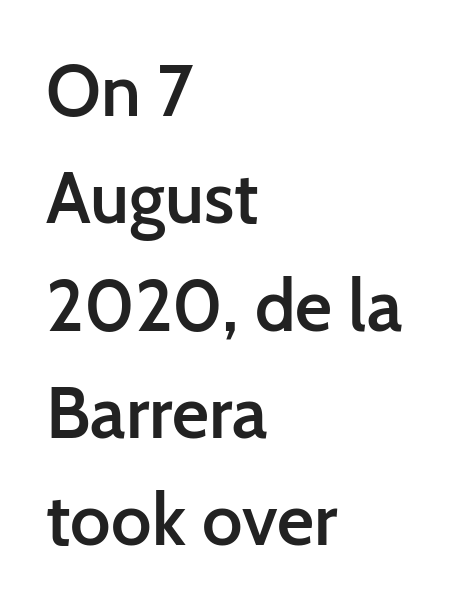
Q: Is the text bold? A: Semi-bold.
Q: Is the text italic (slanted)? A: No, it is upright.
Q: Is the typeface a serif or a sans-serif typeface? A: Sans-serif.
Q: Is the text underlined? A: No.
Q: How is the paragraph aligned? A: Left-aligned.
Q: Is the spacing between letters normal or unusually wide? A: Normal.
Q: Is the spacing between lines tight, normal or loose? A: Normal.
Q: Width (condensed, normal, or wide)? A: Normal.
Q: Stroke contrast? A: Low.
Q: x-height? A: Medium.
Q: Monospaced? A: No.
